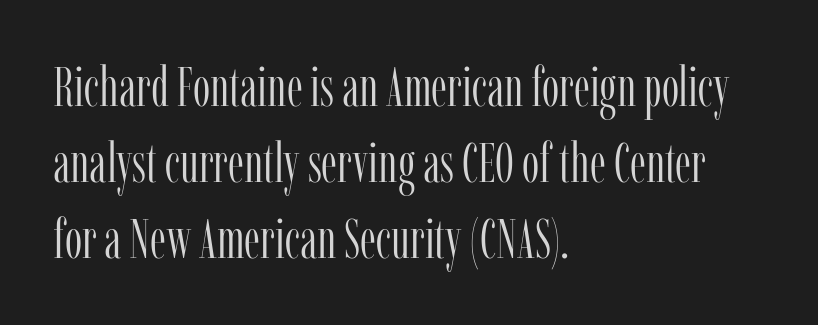
Weight class: somewhere from thin through regular. Each letter keeps its own natural width here, so spacing adapts to shape. The face used here is rendered with its standard letterfit. Does the copy run flush right? No — it runs flush left. The line-height multiplier appears to be the usual default.
